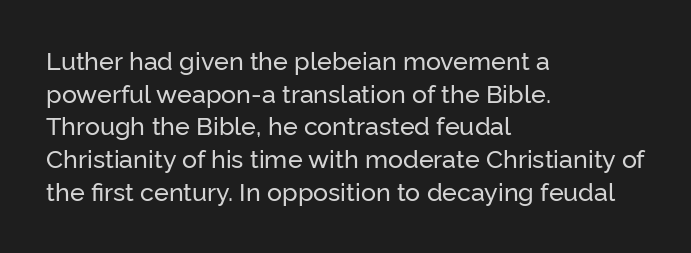
Q: Is the text italic (slanted)? A: No, it is upright.
Q: Is the text underlined? A: No.
Q: How is the paragraph aligned? A: Left-aligned.
Q: Is the spacing between letters normal or unusually wide? A: Normal.
Q: Is the spacing between lines tight, normal or loose? A: Normal.
